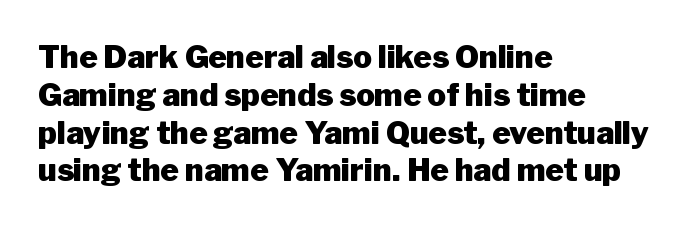
Varying glyph widths throughout — classic text-font behaviour. The passage shown is emphatically bold. The gap between lines stays unmarked. This sample is left-justified, so line endings fall wherever the words run out. No feet cap the strokes, marking this as sans-serif type.
